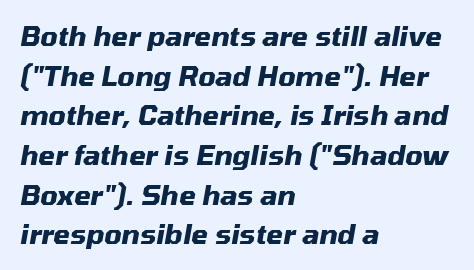
{"italic": "yes", "lean": "right", "slant_degrees": 10, "bold": "yes", "underline": "no", "align": "left", "line_spacing": "normal", "line_spacing_ratio": 1.47, "letter_spacing": "normal", "letter_spacing_em": 0.0, "glyph_px": 27}
